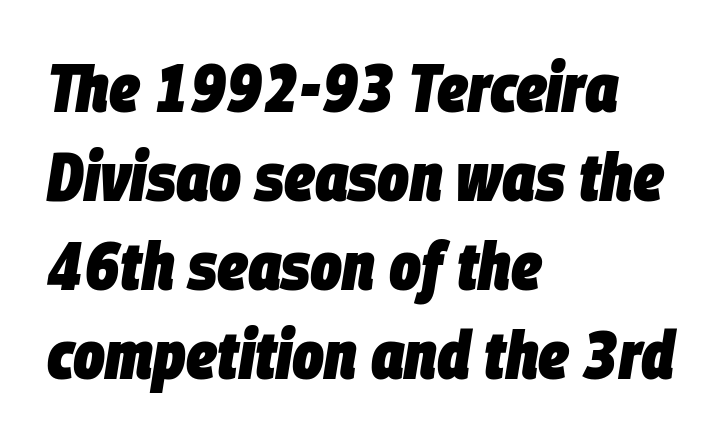
The image shows 67 px heavy, condensed type, italic (leaning right); set left-aligned, normal line spacing (1.33x), normal letter spacing, not underlined; low stroke contrast and a large x-height.
